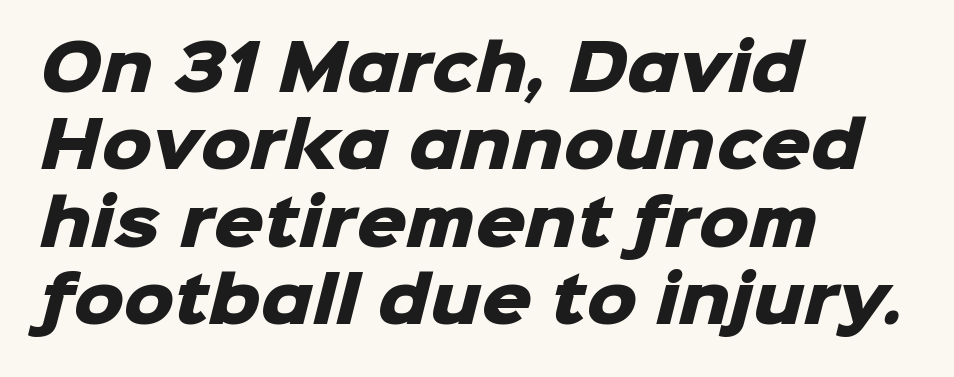
The image shows 63 px heavy sans-serif type; set left-aligned, line spacing 1.23x, normal letter spacing, not underlined; low stroke contrast and a medium x-height.
